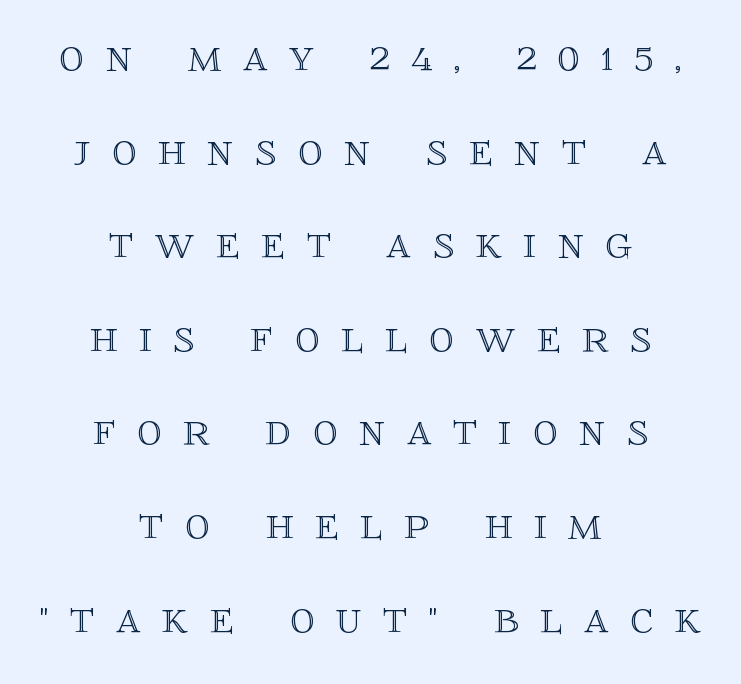
The image shows 49 px text type, upright; set centered, loose line spacing (1.91x), unusually wide letter spacing (+0.44 em), not underlined; a large x-height.
